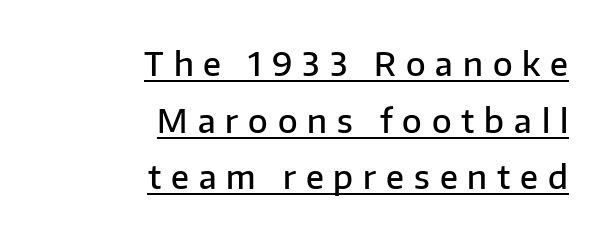
The image shows 32 px semibold sans-serif type, upright; set right-aligned, line spacing 1.77x, unusually wide letter spacing (+0.31 em), underlined; low stroke contrast and a medium x-height.
